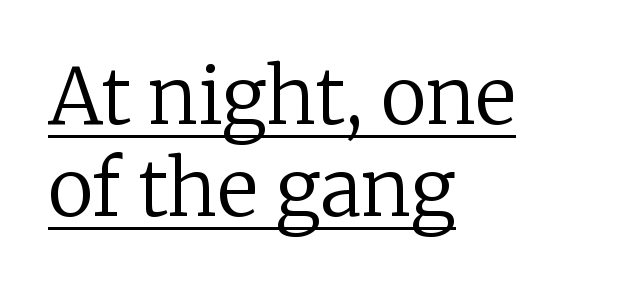
Q: Is the text bold? A: No.
Q: Is the text italic (slanted)? A: No, it is upright.
Q: Is the typeface a serif or a sans-serif typeface? A: Serif.
Q: Is the text underlined? A: Yes.
Q: How is the paragraph aligned? A: Left-aligned.
Q: Is the spacing between letters normal or unusually wide? A: Normal.
Q: Width (condensed, normal, or wide)? A: Normal.
Q: Stroke contrast? A: Low.
Q: x-height? A: Medium.
Q: Monospaced? A: No.
